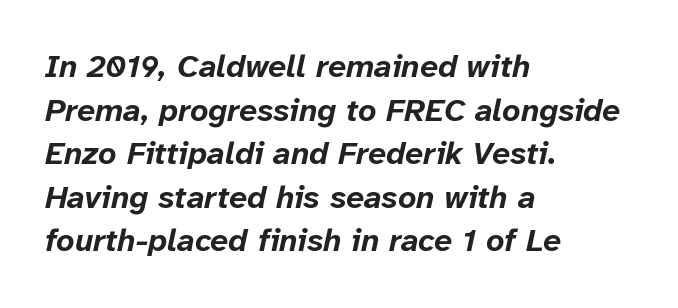
Does extra space separate the letters? No, they use regular spacing. Summary of weight: heavy, a full bold. Character widths vary here, with narrow letters taking less room than wide ones. Descenders hang freely into open space. The specimen reads as italic at a glance.
